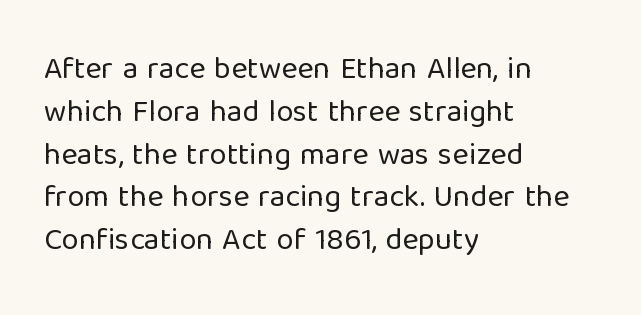
{"serif": "no", "italic": "no", "bold": "no", "weight": "regular", "width": "normal", "stroke_contrast": "low", "x_height": "medium", "monospaced": "no", "underline": "no", "align": "left", "line_spacing": "normal", "line_spacing_ratio": 1.38, "letter_spacing": "normal", "letter_spacing_em": 0.0, "glyph_px": 31}
